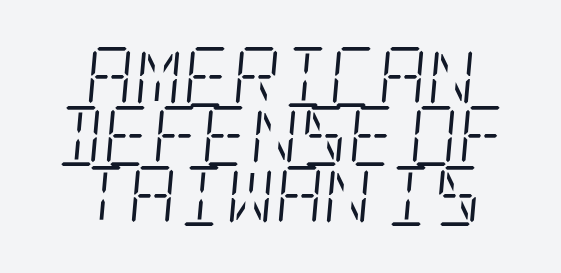
Quick note: interline space is minimal. Bold? No — there's no thickening of the strokes. Does the lettering tilt? It does — this is italic. Type style note: has serifs. Standard letterfit; no display-style spreading of the glyphs.
